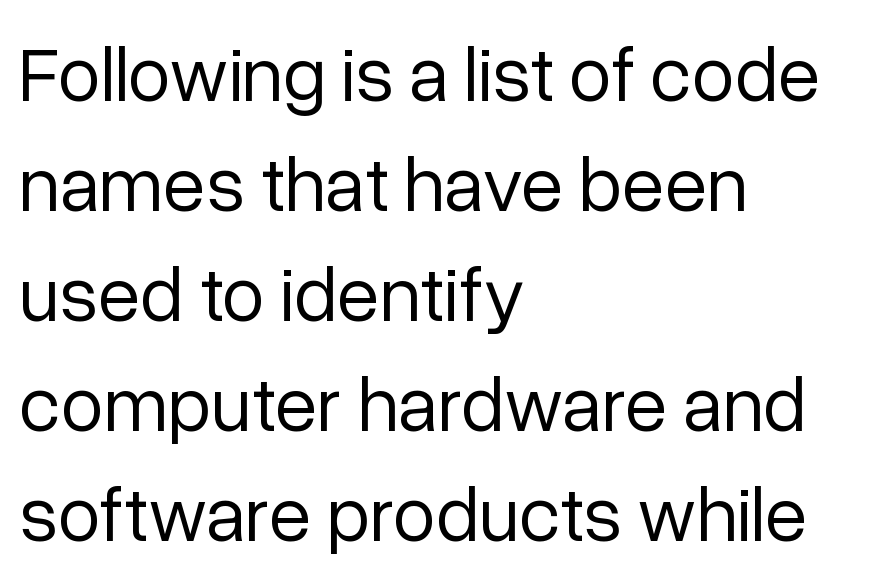
{"serif": "no", "italic": "no", "bold": "no", "weight": "regular", "width": "normal", "stroke_contrast": "low", "x_height": "medium", "monospaced": "no", "underline": "no", "align": "left", "line_spacing": "normal", "line_spacing_ratio": 1.43, "letter_spacing": "normal", "letter_spacing_em": 0.0, "glyph_px": 77}
